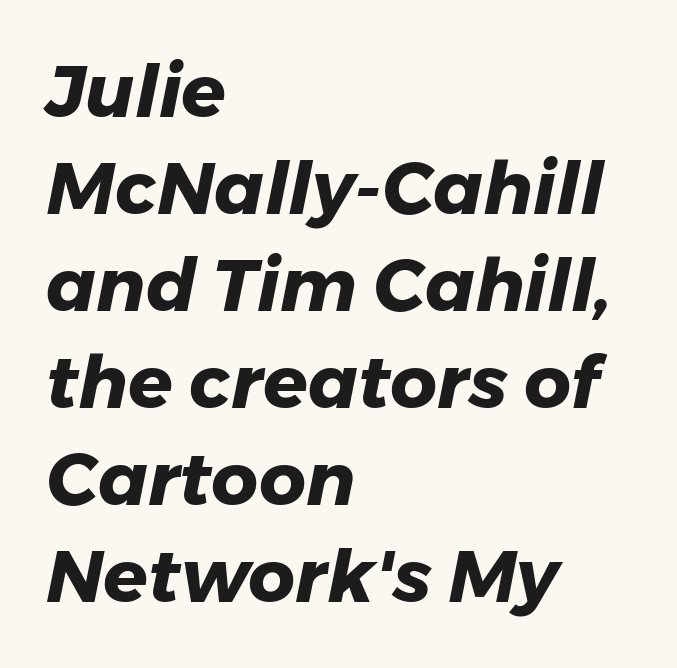
The image shows 73 px heavy type, italic (leaning right); set left-aligned, normal line spacing (1.33x), normal letter spacing, not underlined; low stroke contrast and a medium x-height.
